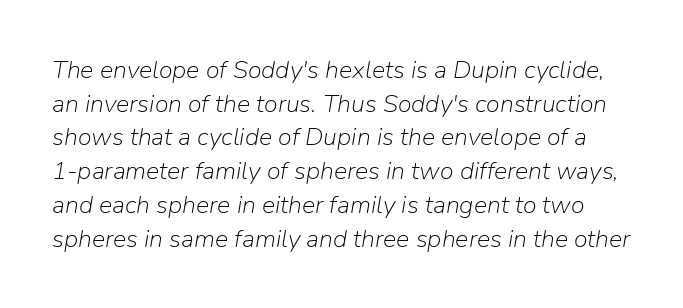
The image shows 25 px text type, italic (leaning right); set normal line spacing (1.35x), normal letter spacing, not underlined.
